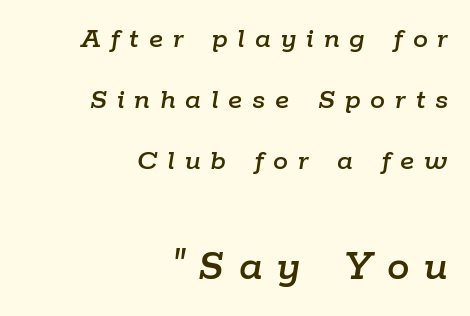
{"italic": "yes", "lean": "right", "slant_degrees": 9, "width": "normal", "stroke_contrast": "low", "x_height": "medium", "monospaced": "no", "underline": "no", "align": "right", "line_spacing": "loose", "line_spacing_ratio": 2.04, "letter_spacing": "wide", "letter_spacing_em": 0.33, "larger_block": "second", "size_ratio": 1.5, "glyph_px": 45}
